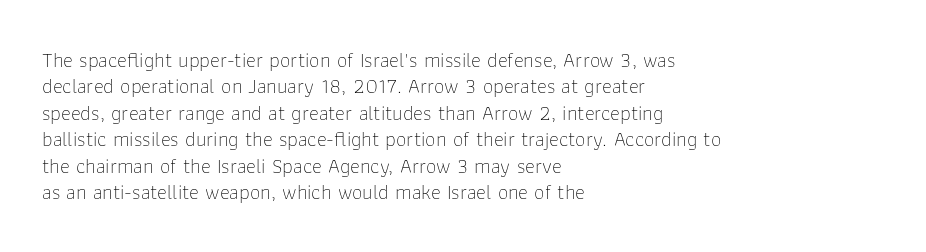
{"italic": "no", "bold": "no", "underline": "no", "align": "left", "line_spacing": "normal", "line_spacing_ratio": 1.26, "letter_spacing": "normal", "letter_spacing_em": 0.0, "glyph_px": 21}
